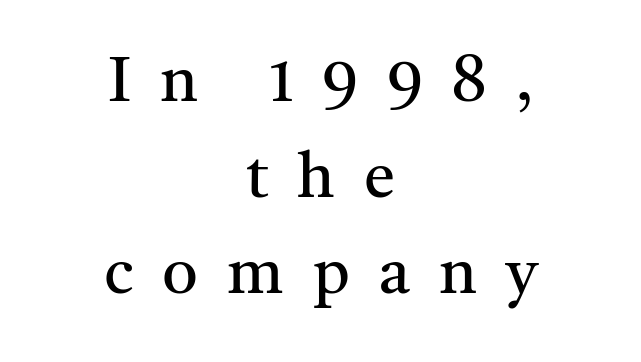
The image shows 63 px regular-weight serif type, upright; set centered, normal line spacing (1.52x), unusually wide letter spacing (+0.46 em), not underlined; medium stroke contrast and a medium x-height.
